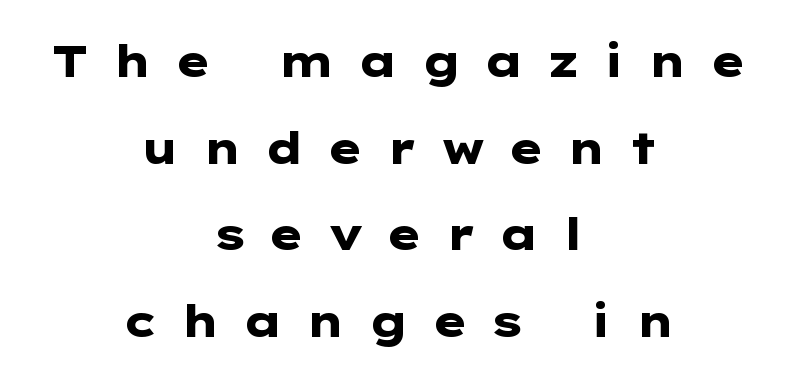
Teacher's note: observe the equal gaps on both sides — that is centered alignment. Tracking value appears strongly positive — letters spread wide. Is there any slant? The stems are plumb. The vertical gap from one line to the next is large.
